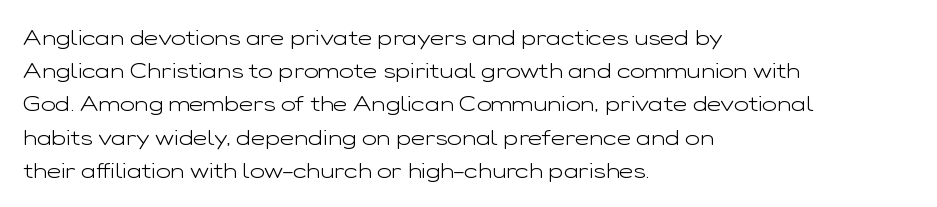
{"italic": "no", "bold": "no", "underline": "no", "align": "left", "line_spacing": "normal", "line_spacing_ratio": 1.51, "letter_spacing": "normal", "letter_spacing_em": 0.0, "glyph_px": 22}
